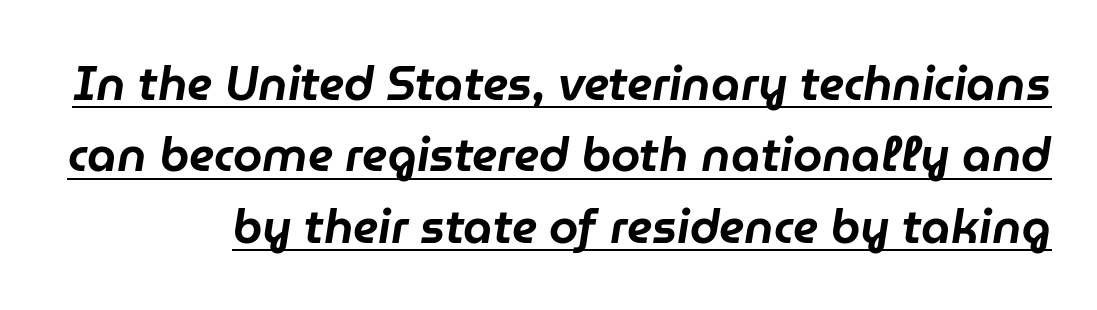
Rows of type keep a routine distance in the vertical direction. Here the designer chose a conventional face with non-uniform glyph widths. A baseline rule has been typeset under these characters. An italicized treatment has been applied to the whole sample. In terms of letterspacing, this is plain default setting.
